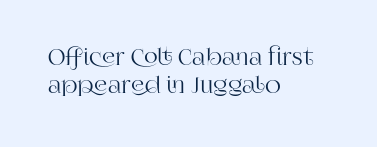
Q: Is the text italic (slanted)? A: No, it is upright.
Q: Is the text underlined? A: No.
Q: How is the paragraph aligned? A: Left-aligned.
Q: Is the spacing between letters normal or unusually wide? A: Normal.
Q: Is the spacing between lines tight, normal or loose? A: Normal.
